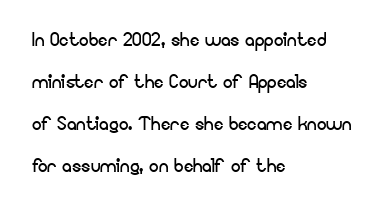
{"italic": "no", "bold": "no", "underline": "no", "align": "left", "line_spacing_ratio": 1.75, "letter_spacing": "normal", "letter_spacing_em": 0.0, "glyph_px": 24}
